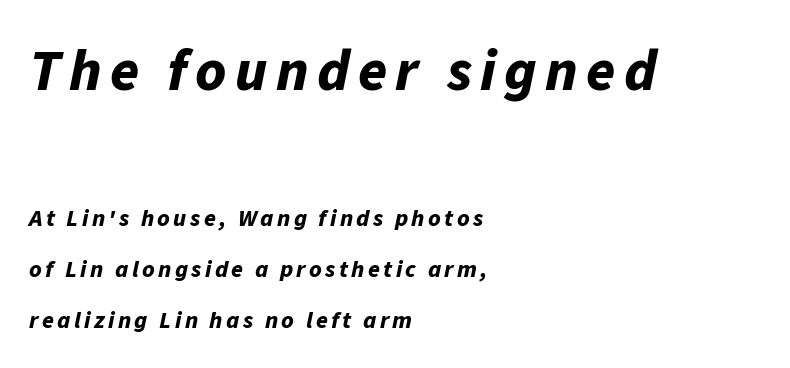
The image shows 59 px bold type, italic (leaning right); set left-aligned, loose line spacing (2.12x), not underlined; the first (top) block is 2.46x larger; low stroke contrast and a medium x-height.
